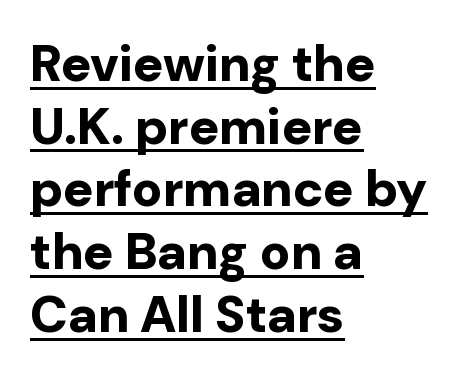
{"serif": "no", "italic": "no", "bold": "yes", "weight": "bold", "width": "normal", "stroke_contrast": "low", "x_height": "medium", "monospaced": "no", "underline": "yes", "align": "left", "line_spacing_ratio": 1.23, "letter_spacing": "normal", "letter_spacing_em": 0.0, "glyph_px": 51}
